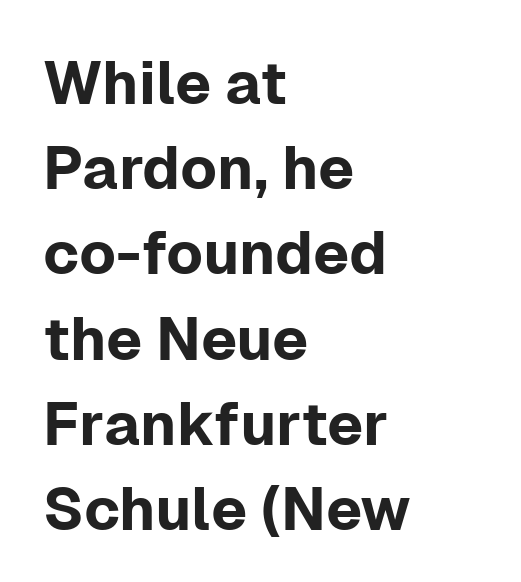
Each letter keeps its own natural width here, so spacing adapts to shape. Letter spacing: default. The compositor pushed each line to the left boundary. Any mark beneath the type? The region is blank.
